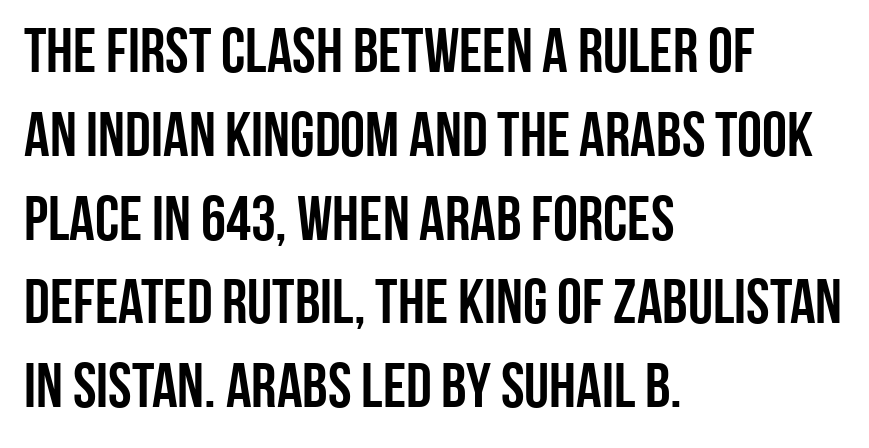
Q: Is the text italic (slanted)? A: No, it is upright.
Q: Is the typeface a serif or a sans-serif typeface? A: Sans-serif.
Q: Is the text underlined? A: No.
Q: How is the paragraph aligned? A: Left-aligned.
Q: Is the spacing between letters normal or unusually wide? A: Normal.
Q: Is the spacing between lines tight, normal or loose? A: Normal.
Q: Width (condensed, normal, or wide)? A: Condensed.
Q: Stroke contrast? A: Low.
Q: x-height? A: Large.
Q: Monospaced? A: No.
